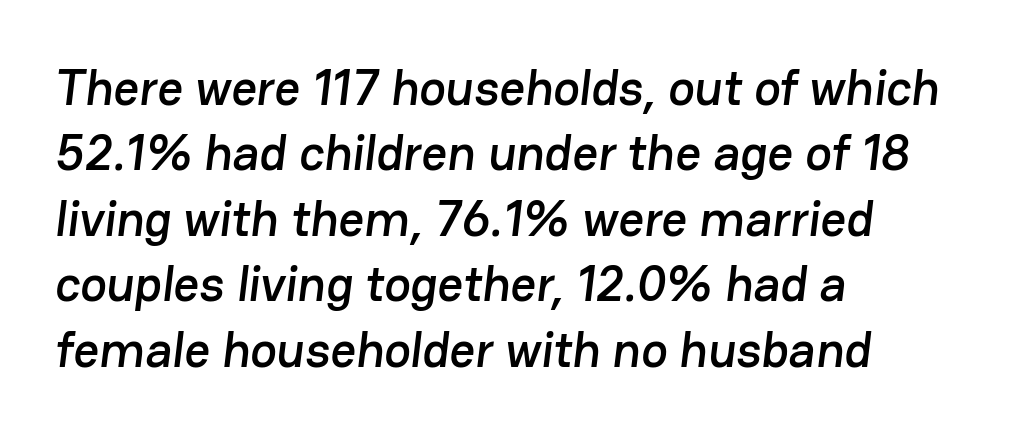
The line-height multiplier appears to be the usual default. Compared with typical body copy, the letter spacing here is the same. The typesetter chose a ragged-right arrangement here. The passage shown is typeset with a sans-serif family.
